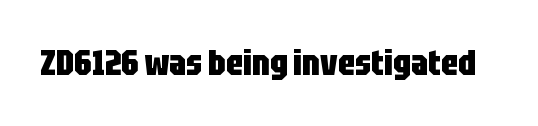
{"serif": "no", "italic": "no", "bold": "yes", "weight": "heavy", "width": "condensed", "stroke_contrast": "low", "x_height": "large", "monospaced": "no", "underline": "no", "letter_spacing": "normal", "letter_spacing_em": 0.0, "glyph_px": 35}
